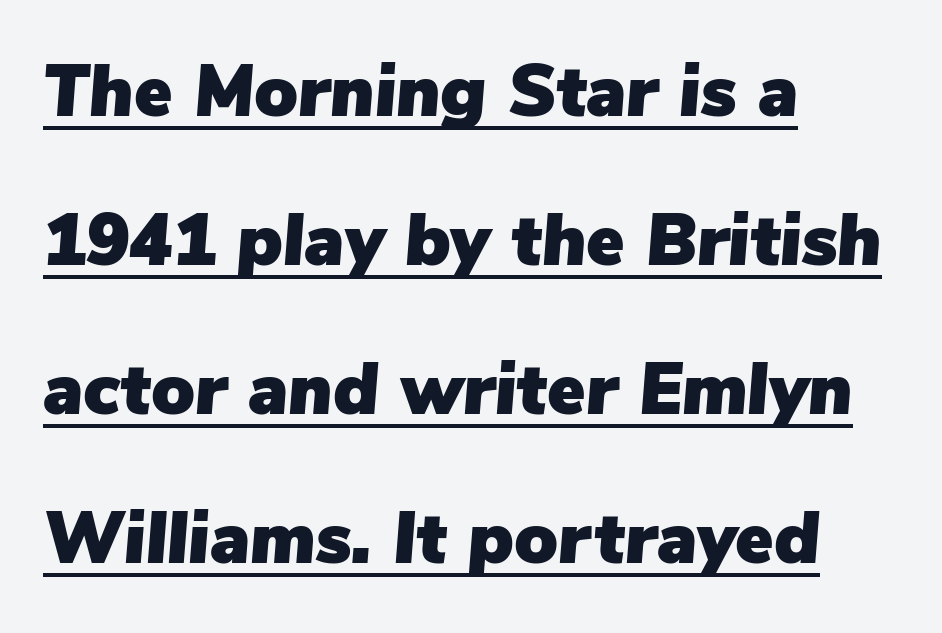
The image shows 72 px text type, italic (leaning right); set left-aligned, loose line spacing (2.07x), normal letter spacing, underlined; low stroke contrast and a medium x-height.
